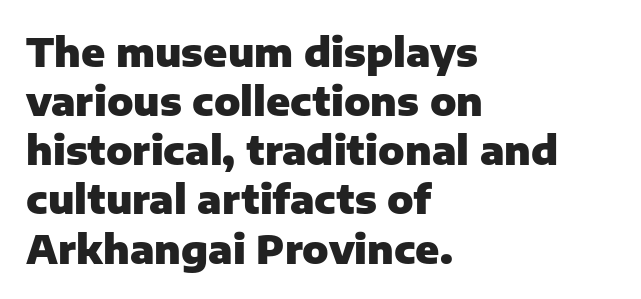
{"serif": "no", "italic": "no", "bold": "yes", "weight": "heavy", "width": "normal", "stroke_contrast": "low", "x_height": "medium", "monospaced": "no", "underline": "no", "align": "left", "line_spacing": "normal", "line_spacing_ratio": 1.26, "letter_spacing": "normal", "letter_spacing_em": 0.0, "glyph_px": 39}
